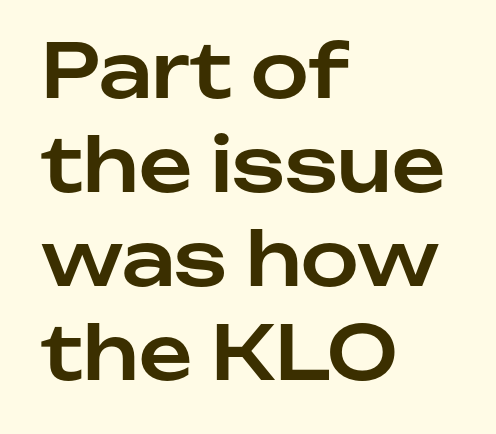
Think of a printed novel: that variable character pitch is what you see here. This sample keeps an unexceptional amount of space between lines. Rendered with straight, roman letterforms. Between one letter and the next there's only the usual sliver of space. This sample uses a sans-serif face. This rendering uses left alignment, leaving the right contour irregular.
